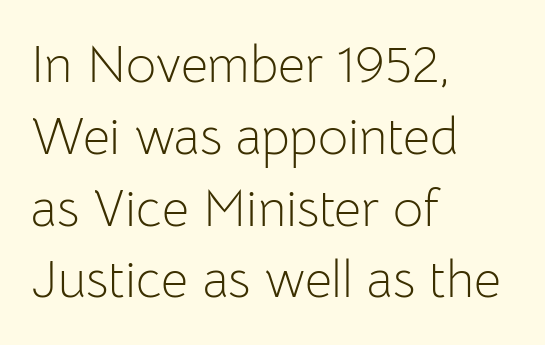
Students, observe: this is what conventionally led text looks like. Does the type have serifs? No, each stem ends abruptly. Line beginnings align vertically; line endings do not. Heaviness? Minimal to ordinary, like unemphasized prose. Each row of text sits above clean, open space.
